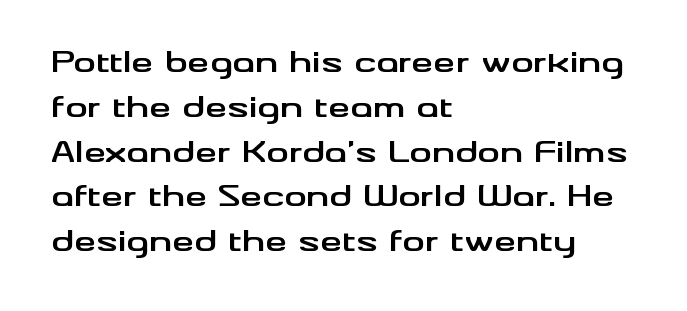
The image shows 28 px bold, wide sans-serif type, upright; set left-aligned, normal line spacing (1.6x), normal letter spacing, not underlined; medium stroke contrast and a small x-height.
